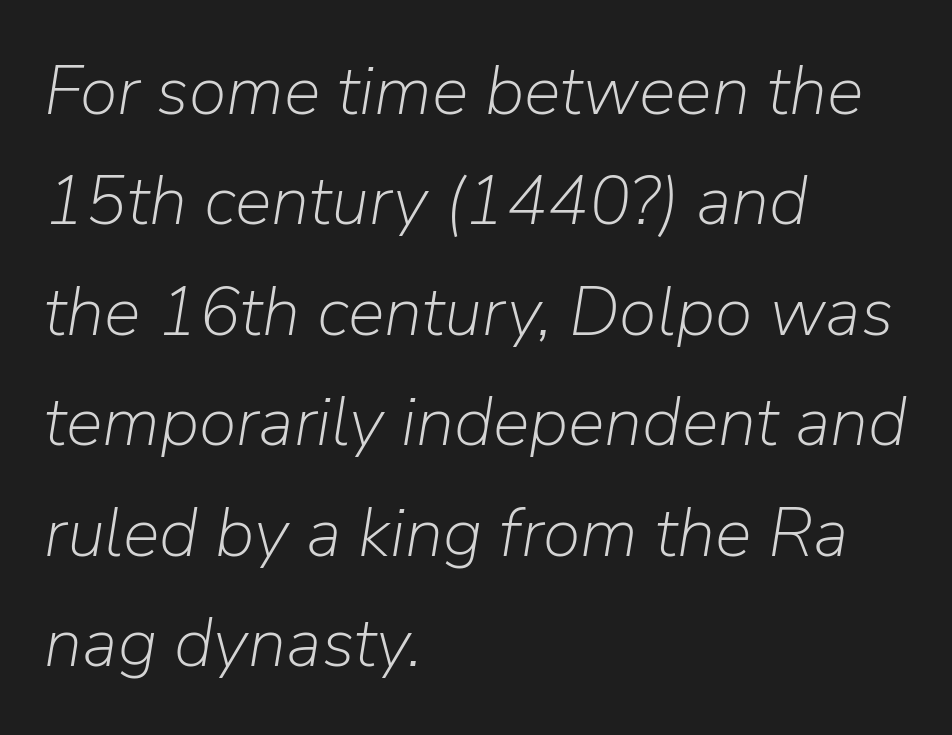
The image shows 69 px light type, italic (leaning right); set left-aligned, normal line spacing (1.6x), normal letter spacing, not underlined; low stroke contrast and a medium x-height.
